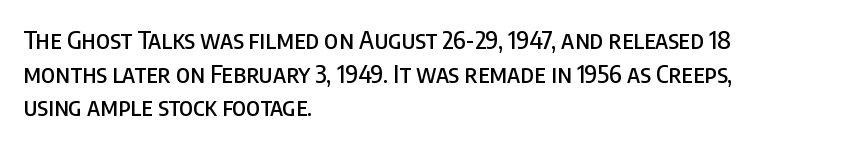
Caption: multi-line text, flush left, ragged right. The font's upright variant was chosen for this text. What stands out about the letter spacing? Nothing — it is the standard amount. Has an underline been added? It has not. This block has exactly the height ordinary leading produces.
